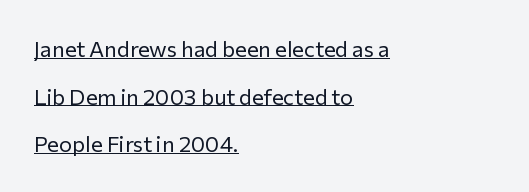
The image shows 22 px text type, upright; set left-aligned, loose line spacing (2.16x), normal letter spacing, underlined.
